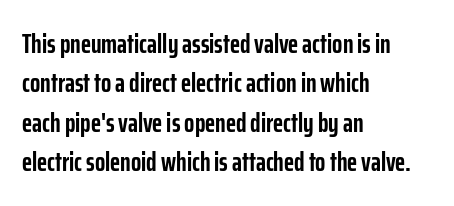
Q: Is the text bold? A: Yes.
Q: Is the text italic (slanted)? A: No, it is upright.
Q: Is the text underlined? A: No.
Q: How is the paragraph aligned? A: Left-aligned.
Q: Is the spacing between letters normal or unusually wide? A: Normal.
Q: Is the spacing between lines tight, normal or loose? A: Normal.
